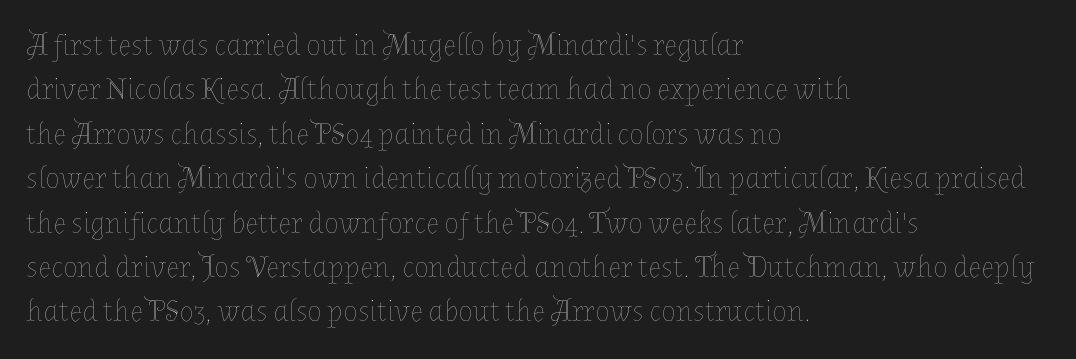
The image shows 30 px thin type, upright; set left-aligned, normal line spacing (1.48x), normal letter spacing, not underlined; low stroke contrast and a medium x-height.
